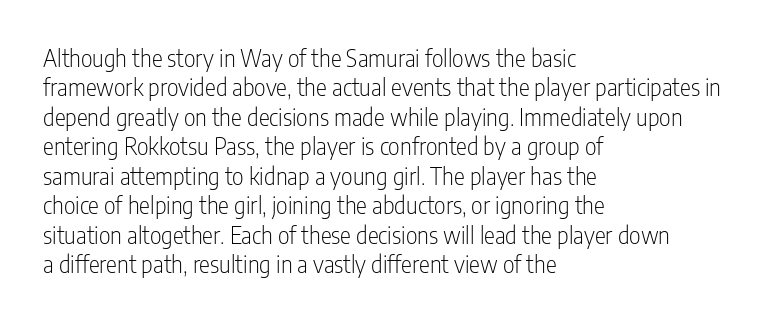
{"italic": "no", "bold": "no", "underline": "no", "align": "left", "line_spacing": "normal", "line_spacing_ratio": 1.28, "letter_spacing": "normal", "letter_spacing_em": 0.0, "glyph_px": 23}
